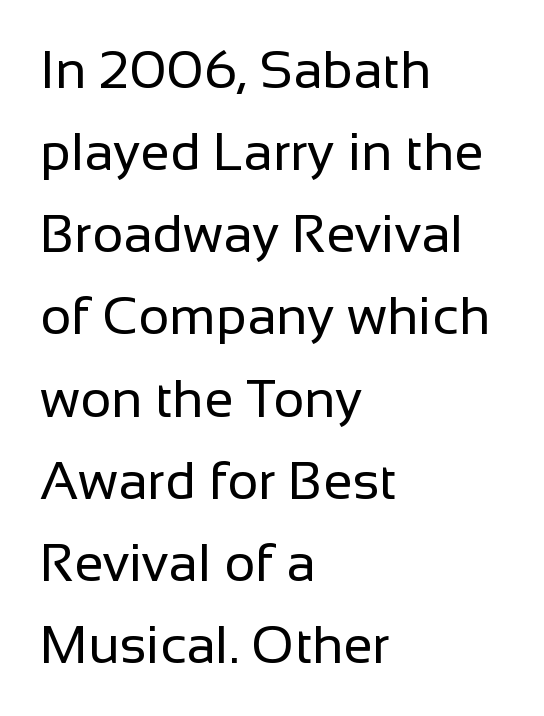
Q: Is the text bold? A: No.
Q: Is the text italic (slanted)? A: No, it is upright.
Q: Is the typeface a serif or a sans-serif typeface? A: Sans-serif.
Q: Is the text underlined? A: No.
Q: How is the paragraph aligned? A: Left-aligned.
Q: Is the spacing between letters normal or unusually wide? A: Normal.
Q: Is the spacing between lines tight, normal or loose? A: Normal.
Q: Width (condensed, normal, or wide)? A: Normal.
Q: Stroke contrast? A: Low.
Q: x-height? A: Medium.
Q: Monospaced? A: No.
